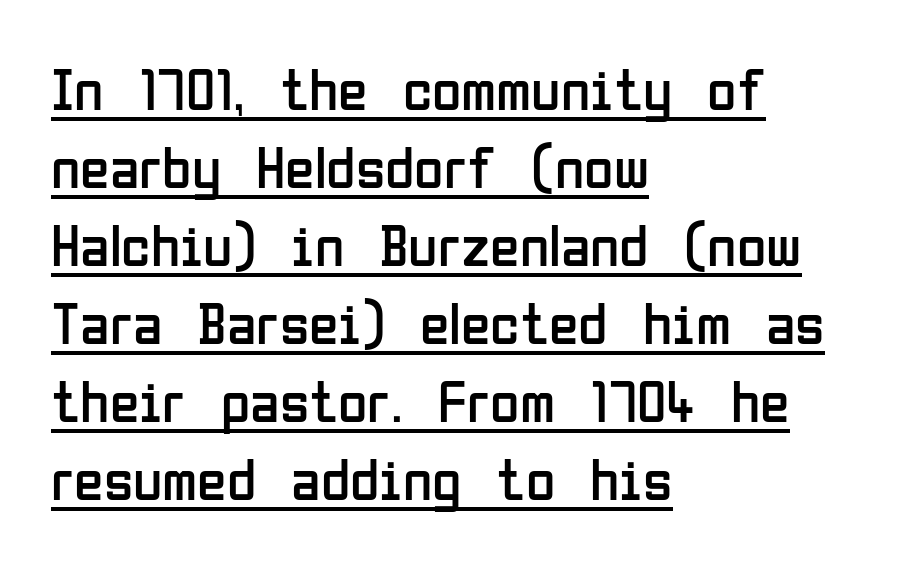
The image shows 60 px regular-weight, condensed sans-serif type, upright; set left-aligned, normal line spacing (1.3x), normal letter spacing, underlined; low stroke contrast and a medium x-height.
